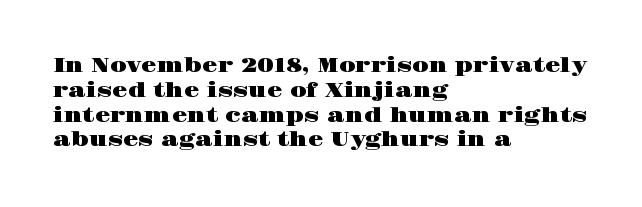
The image shows 20 px text type, upright; set left-aligned, line spacing 1.24x, normal letter spacing, not underlined.
